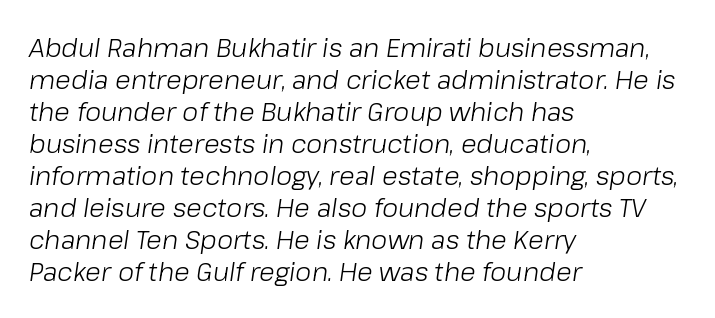
The image shows 26 px text type, italic (leaning right); set left-aligned, line spacing 1.23x, normal letter spacing, not underlined.
